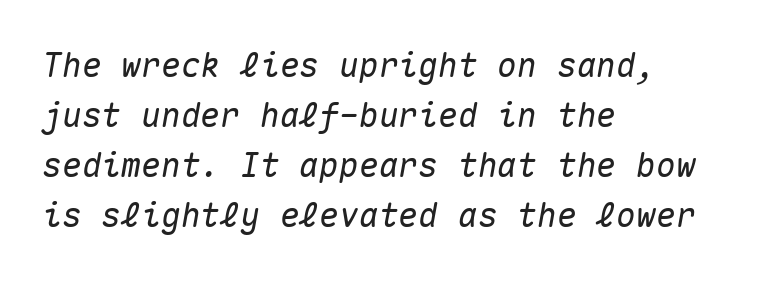
Q: Is the text italic (slanted)? A: Yes, it leans right by about 10 degrees.
Q: Is the text underlined? A: No.
Q: How is the paragraph aligned? A: Left-aligned.
Q: Is the spacing between letters normal or unusually wide? A: Normal.
Q: Is the spacing between lines tight, normal or loose? A: Normal.
Q: Width (condensed, normal, or wide)? A: Normal.
Q: Stroke contrast? A: Medium.
Q: x-height? A: Medium.
Q: Monospaced? A: Yes.
